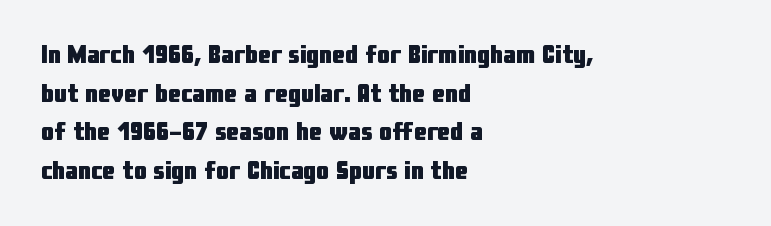
The image shows 26 px bold type, upright; set left-aligned, normal line spacing (1.49x), normal letter spacing, not underlined.
